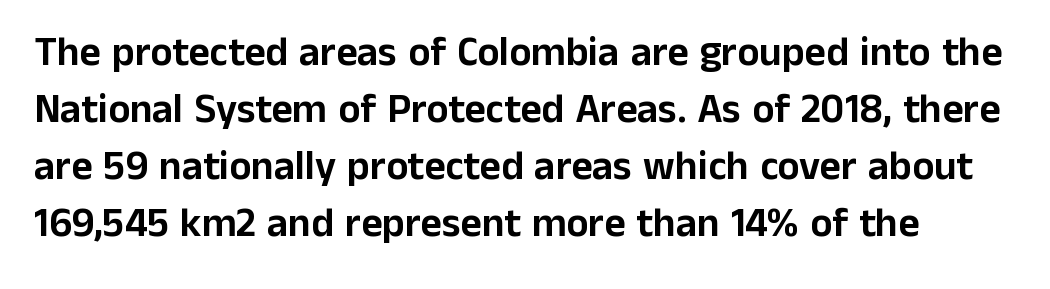
{"serif": "no", "italic": "no", "width": "normal", "stroke_contrast": "low", "x_height": "medium", "monospaced": "no", "underline": "no", "line_spacing": "normal", "line_spacing_ratio": 1.39, "letter_spacing": "normal", "letter_spacing_em": 0.0, "glyph_px": 41}
